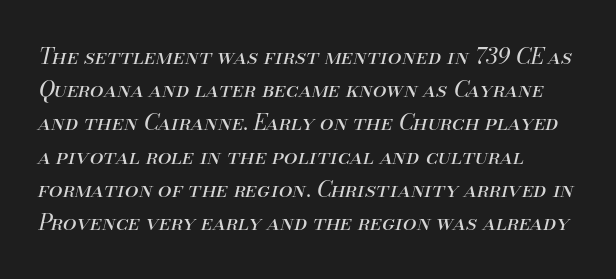
The image shows 22 px text type, italic (leaning right); set normal line spacing (1.51x), normal letter spacing, not underlined.
